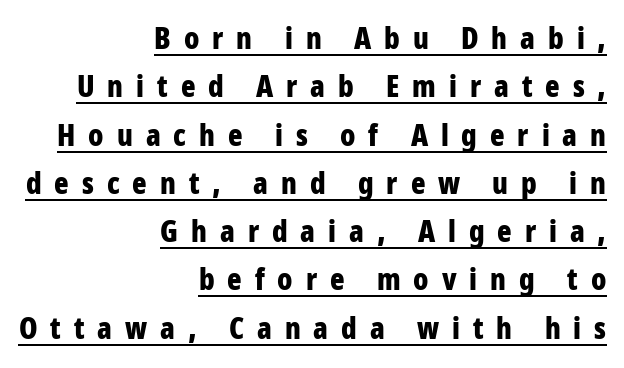
Italic? Not at all — the glyphs are vertical. These lines have a slow, spaced-out rhythm from letter to letter. Normally led — the rows are evenly, conventionally spaced. Nope, no serifs anywhere on these letters. The sample's only ornament is a line tracing under the words.
